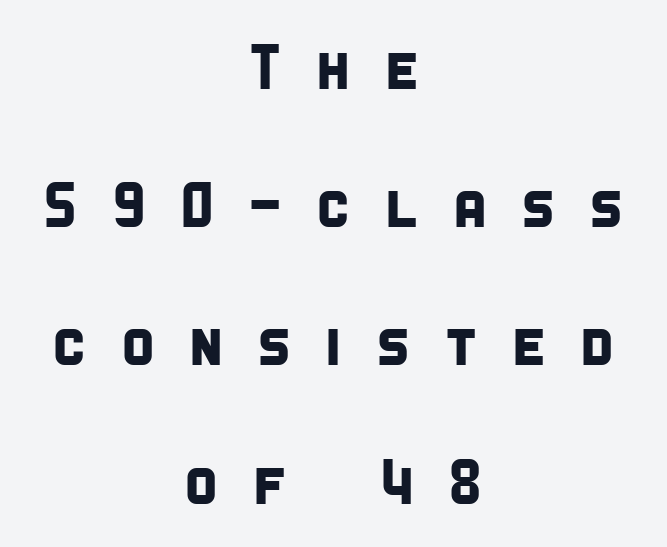
The image shows 64 px condensed sans-serif type; set centered, loose line spacing (2.16x), unusually wide letter spacing (+0.5 em), not underlined; low stroke contrast and a large x-height.
